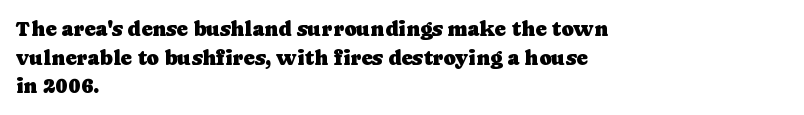
The rendering keeps characters at their native spacing. Does the lettering tilt? It doesn't — this is upright. Descender tails drop into unmarked territory. The lines sit at an ordinary, default distance from one another. One-word summary of the alignment: left.
